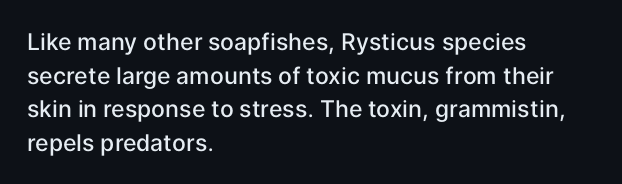
Is there any slant? The stems are plumb. Decoration check: the copy has no underline. Nothing unusual about the tracking: characters are spaced as the font intends. What weight is shown? A semibold, between regular and bold. The setting favours the left margin, as ordinary paragraphs usually do.
